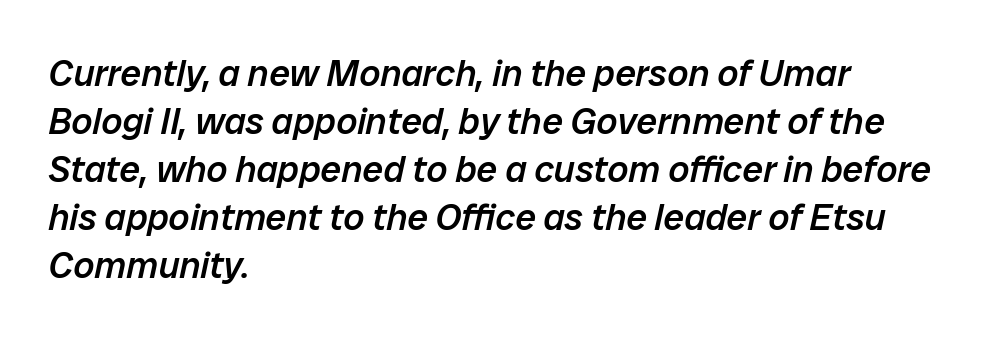
The image shows 37 px semibold type, italic (leaning right); set left-aligned, normal line spacing (1.3x), normal letter spacing, not underlined; low stroke contrast and a medium x-height.
